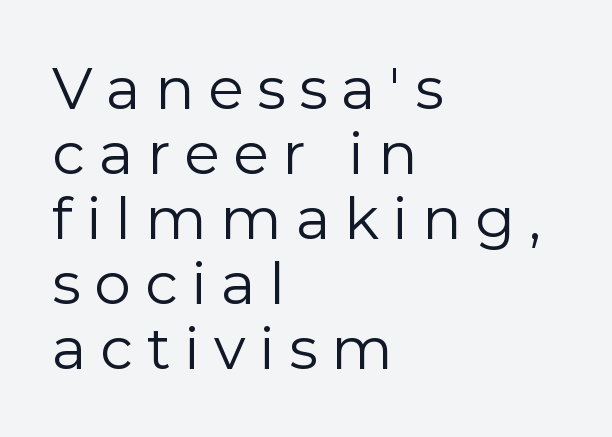
Q: Is the text bold? A: No.
Q: Is the text italic (slanted)? A: No, it is upright.
Q: Is the typeface a serif or a sans-serif typeface? A: Sans-serif.
Q: Is the text underlined? A: No.
Q: How is the paragraph aligned? A: Left-aligned.
Q: Is the spacing between letters normal or unusually wide? A: Unusually wide.
Q: Is the spacing between lines tight, normal or loose? A: Tight.
Q: Width (condensed, normal, or wide)? A: Normal.
Q: Stroke contrast? A: Low.
Q: x-height? A: Medium.
Q: Monospaced? A: No.
